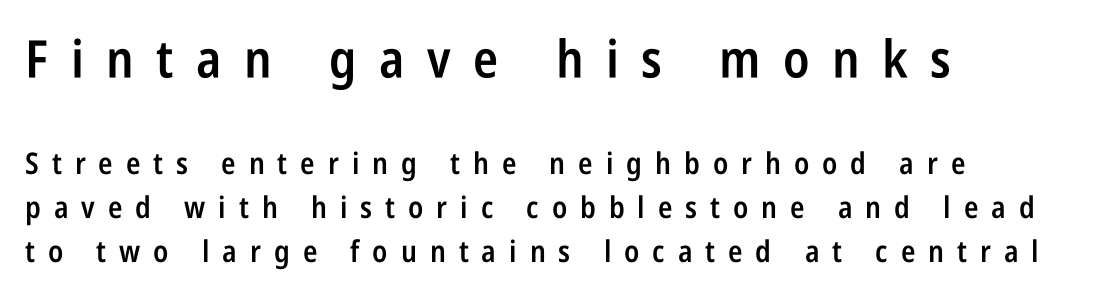
Q: Is the text bold? A: Semi-bold.
Q: Is the text italic (slanted)? A: No, it is upright.
Q: Is the typeface a serif or a sans-serif typeface? A: Sans-serif.
Q: Is the text underlined? A: No.
Q: How is the paragraph aligned? A: Left-aligned.
Q: Is the spacing between letters normal or unusually wide? A: Unusually wide.
Q: Is the spacing between lines tight, normal or loose? A: Normal.
Q: Which block of text is set in a larger size, the first (top) or the second (bottom)? A: The first (top) one.
Q: Width (condensed, normal, or wide)? A: Condensed.
Q: Stroke contrast? A: Low.
Q: x-height? A: Large.
Q: Monospaced? A: No.
